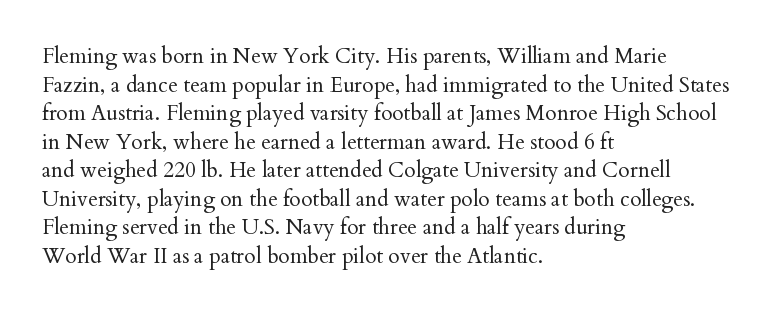
{"italic": "no", "bold": "no", "underline": "no", "align": "left", "line_spacing": "normal", "line_spacing_ratio": 1.36, "letter_spacing": "normal", "letter_spacing_em": 0.0, "glyph_px": 21}
